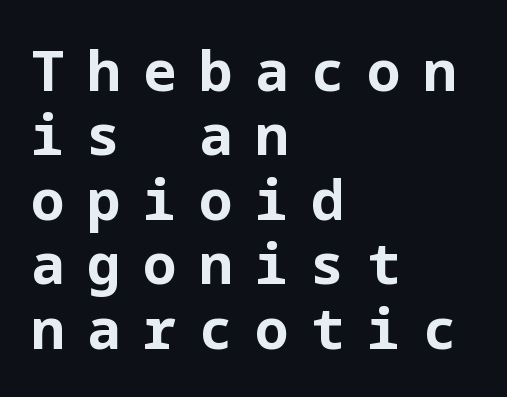
Q: Is the text bold? A: Yes.
Q: Is the text italic (slanted)? A: No, it is upright.
Q: Is the typeface a serif or a sans-serif typeface? A: Sans-serif.
Q: Is the text underlined? A: No.
Q: How is the paragraph aligned? A: Left-aligned.
Q: Is the spacing between letters normal or unusually wide? A: Unusually wide.
Q: Is the spacing between lines tight, normal or loose? A: Tight.
Q: Width (condensed, normal, or wide)? A: Normal.
Q: Stroke contrast? A: Low.
Q: x-height? A: Medium.
